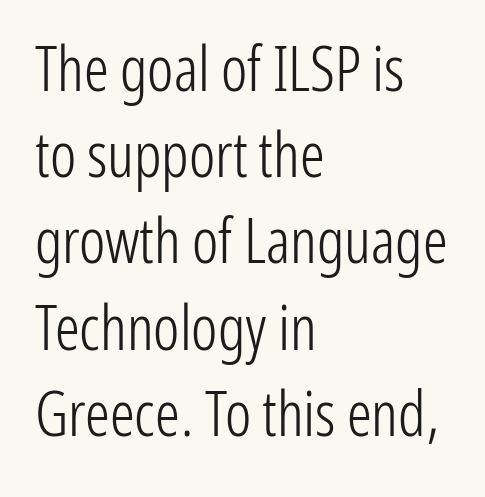
The passage is arranged the way most books set body copy — flush left. Plain, unruled lines of type. This sample uses a sans-serif face. The typeface has the unassuming heft of standard copy or less. Italic? Not at all — the glyphs are vertical. This sample has the flowing, uneven cadence of proportional lettering.
